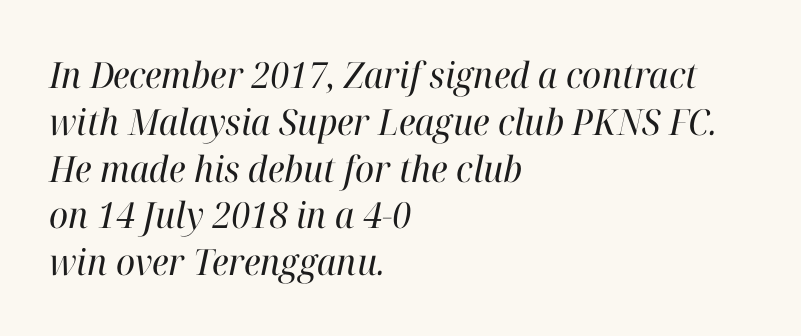
Q: Is the text bold? A: No.
Q: Is the text italic (slanted)? A: Yes, it leans right by about 12 degrees.
Q: Is the typeface a serif or a sans-serif typeface? A: Serif.
Q: Is the text underlined? A: No.
Q: How is the paragraph aligned? A: Left-aligned.
Q: Is the spacing between letters normal or unusually wide? A: Normal.
Q: Is the spacing between lines tight, normal or loose? A: Normal.
Q: Width (condensed, normal, or wide)? A: Normal.
Q: Stroke contrast? A: High.
Q: x-height? A: Medium.
Q: Monospaced? A: No.
